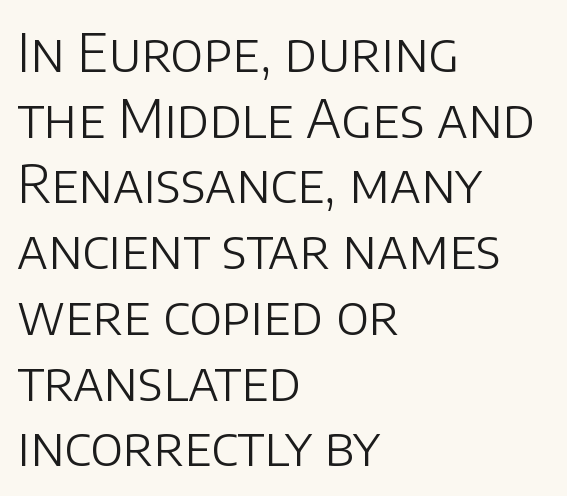
Q: Is the text bold? A: No.
Q: Is the text italic (slanted)? A: No, it is upright.
Q: Is the typeface a serif or a sans-serif typeface? A: Sans-serif.
Q: Is the text underlined? A: No.
Q: How is the paragraph aligned? A: Left-aligned.
Q: Is the spacing between letters normal or unusually wide? A: Normal.
Q: Width (condensed, normal, or wide)? A: Normal.
Q: Stroke contrast? A: Low.
Q: x-height? A: Large.
Q: Monospaced? A: No.
